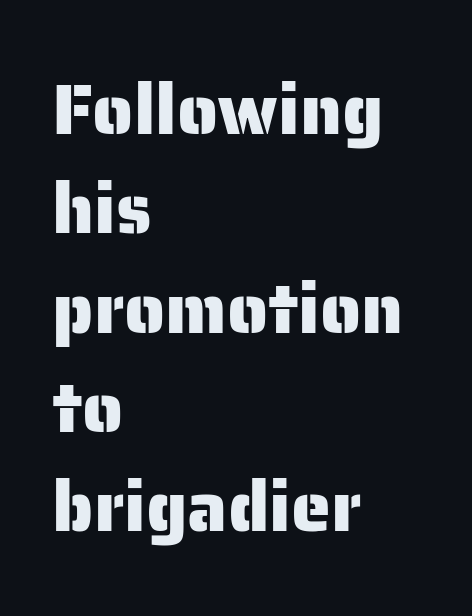
{"serif": "no", "italic": "no", "width": "normal", "stroke_contrast": "low", "x_height": "medium", "monospaced": "no", "underline": "no", "align": "left", "line_spacing": "normal", "line_spacing_ratio": 1.38, "letter_spacing": "normal", "letter_spacing_em": 0.0, "glyph_px": 72}
